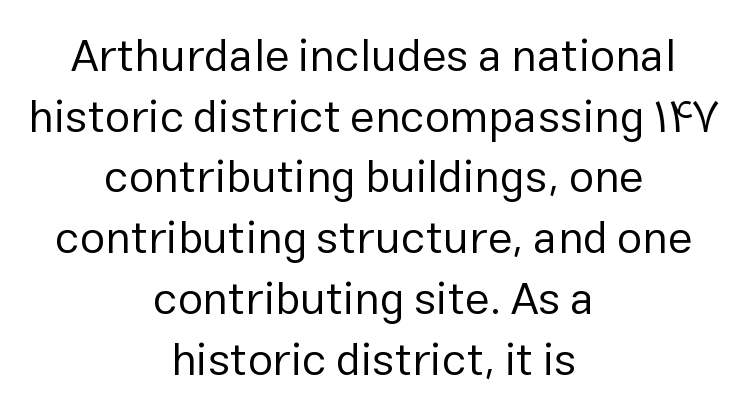
Q: Is the text bold? A: No.
Q: Is the text italic (slanted)? A: No, it is upright.
Q: Is the typeface a serif or a sans-serif typeface? A: Sans-serif.
Q: Is the text underlined? A: No.
Q: How is the paragraph aligned? A: Centered.
Q: Is the spacing between letters normal or unusually wide? A: Normal.
Q: Is the spacing between lines tight, normal or loose? A: Normal.
Q: Width (condensed, normal, or wide)? A: Normal.
Q: Stroke contrast? A: Low.
Q: x-height? A: Medium.
Q: Monospaced? A: No.
